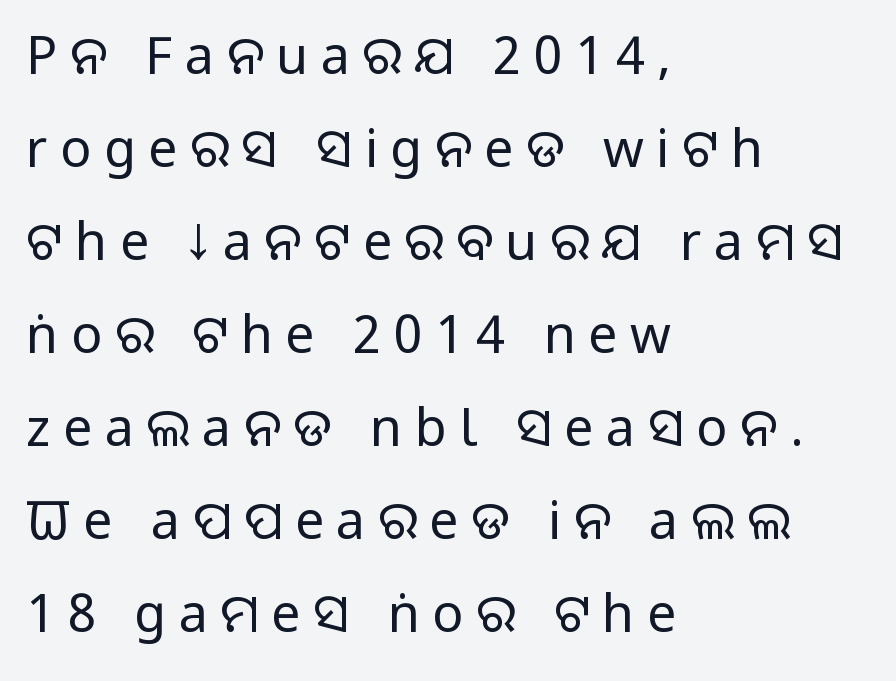
{"serif": "no", "italic": "no", "bold": "no", "weight": "regular", "width": "normal", "stroke_contrast": "low", "x_height": "large", "monospaced": "no", "underline": "no", "align": "left", "line_spacing_ratio": 1.79, "letter_spacing": "wide", "letter_spacing_em": 0.24, "glyph_px": 52}
